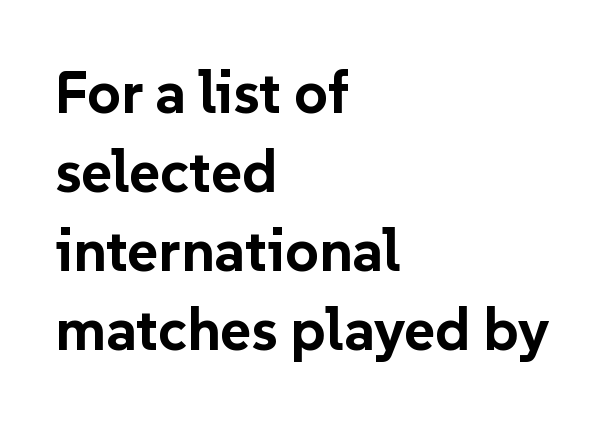
Q: Is the text bold? A: Yes.
Q: Is the text italic (slanted)? A: No, it is upright.
Q: Is the typeface a serif or a sans-serif typeface? A: Sans-serif.
Q: Is the text underlined? A: No.
Q: How is the paragraph aligned? A: Left-aligned.
Q: Is the spacing between letters normal or unusually wide? A: Normal.
Q: Is the spacing between lines tight, normal or loose? A: Normal.
Q: Width (condensed, normal, or wide)? A: Normal.
Q: Stroke contrast? A: Low.
Q: x-height? A: Medium.
Q: Monospaced? A: No.
